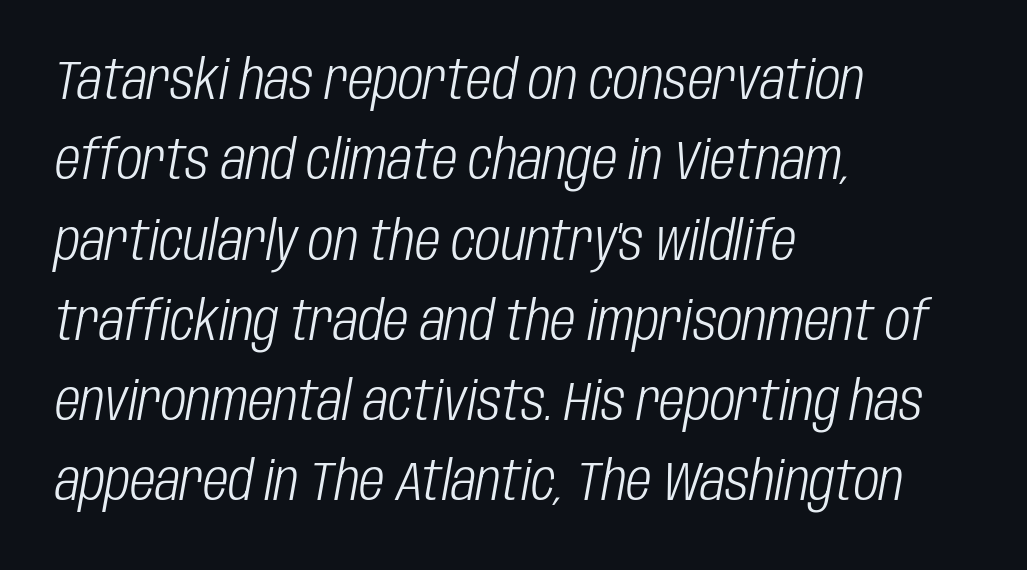
The image shows 55 px light, condensed type, italic (leaning right); set left-aligned, normal line spacing (1.46x), normal letter spacing, not underlined; low stroke contrast and a large x-height.
